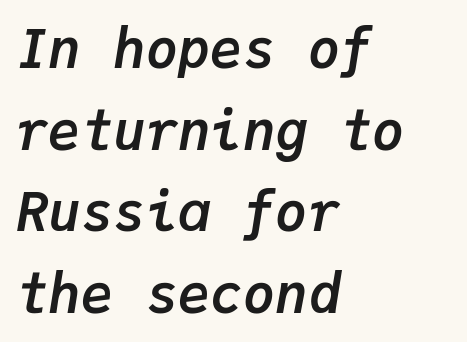
Q: Is the text bold? A: Yes.
Q: Is the text italic (slanted)? A: Yes, it leans right by about 9 degrees.
Q: Is the text underlined? A: No.
Q: How is the paragraph aligned? A: Left-aligned.
Q: Is the spacing between letters normal or unusually wide? A: Normal.
Q: Is the spacing between lines tight, normal or loose? A: Normal.
Q: Width (condensed, normal, or wide)? A: Normal.
Q: Stroke contrast? A: Low.
Q: x-height? A: Medium.
Q: Monospaced? A: Yes.
